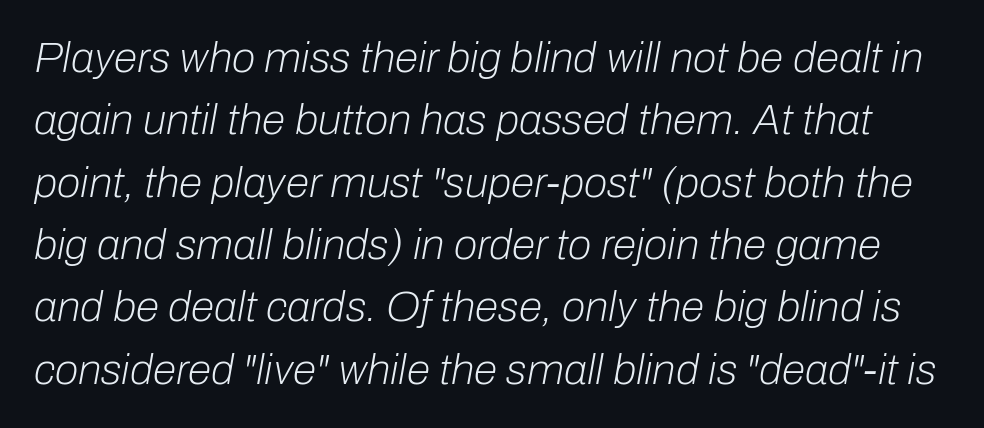
{"italic": "yes", "lean": "right", "slant_degrees": 10, "bold": "no", "weight": "light", "width": "normal", "stroke_contrast": "low", "x_height": "medium", "monospaced": "no", "underline": "no", "line_spacing": "normal", "line_spacing_ratio": 1.45, "letter_spacing": "normal", "letter_spacing_em": 0.0, "glyph_px": 43}
